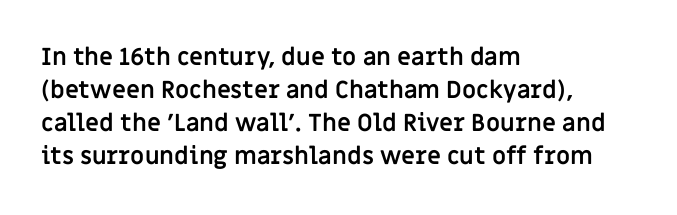
The image shows 24 px bold type, upright; set left-aligned, normal line spacing (1.38x), normal letter spacing, not underlined.
